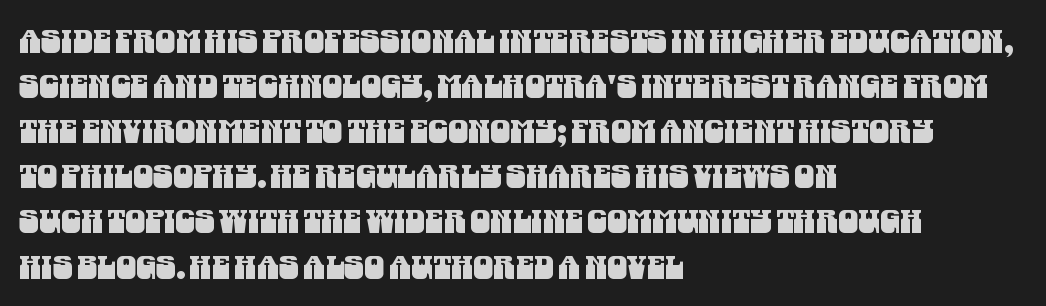
The image shows 32 px condensed sans-serif type; set left-aligned, normal line spacing (1.41x), normal letter spacing, not underlined; medium stroke contrast and a large x-height.
